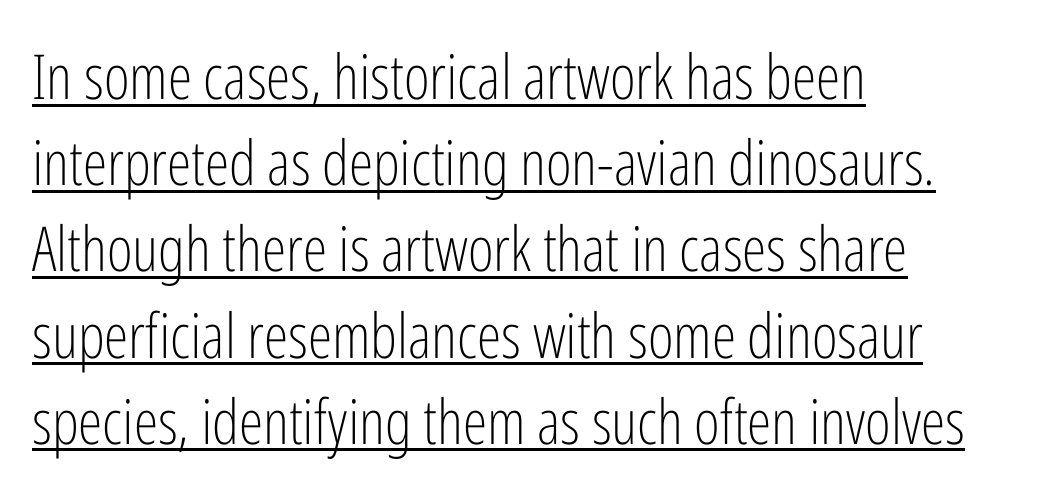
The image shows 62 px light, condensed sans-serif type, upright; set left-aligned, normal line spacing (1.39x), normal letter spacing, underlined; low stroke contrast and a medium x-height.
